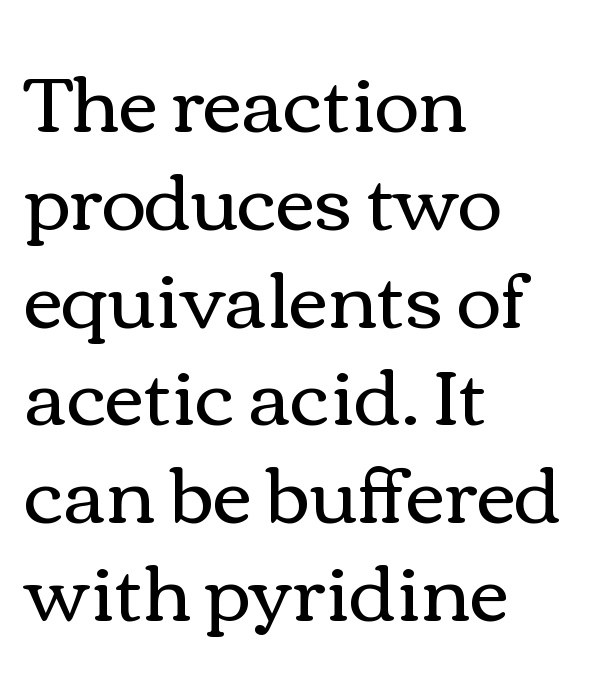
Does extra space separate the letters? No, they use regular spacing. Typeset ragged right — the left edge is the straight one. Weight: in the light-to-regular range. The glyphs are unaccompanied by any horizontal stroke below them. Here the designer chose a conventional face with non-uniform glyph widths.
